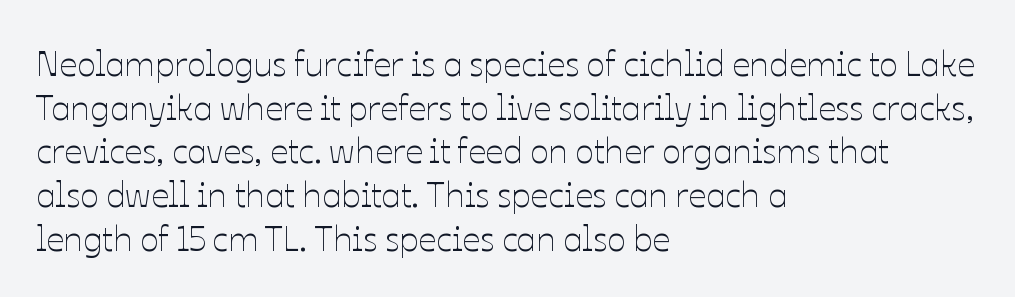
{"italic": "no", "bold": "no", "weight": "thin", "width": "normal", "stroke_contrast": "low", "x_height": "medium", "monospaced": "no", "underline": "no", "align": "left", "line_spacing": "normal", "line_spacing_ratio": 1.25, "letter_spacing": "normal", "letter_spacing_em": 0.0, "glyph_px": 35}
